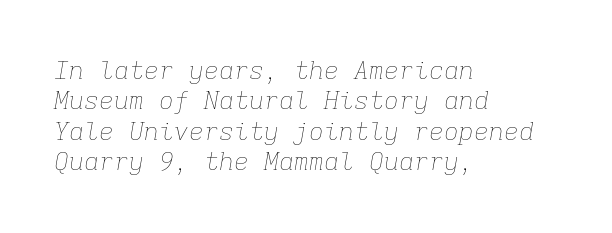
The image shows 25 px text type, italic (leaning right); set left-aligned, line spacing 1.22x, normal letter spacing, not underlined.
